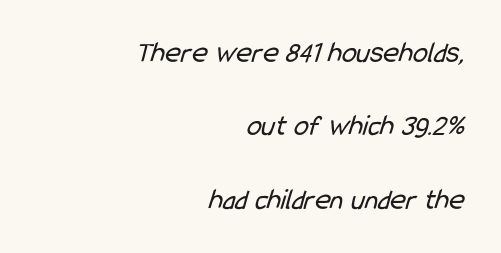
{"serif": "no", "bold": "no", "weight": "regular", "width": "condensed", "stroke_contrast": "low", "x_height": "medium", "monospaced": "no", "underline": "no", "align": "right", "line_spacing": "loose", "line_spacing_ratio": 2.45, "letter_spacing": "normal", "letter_spacing_em": 0.0, "glyph_px": 30}
